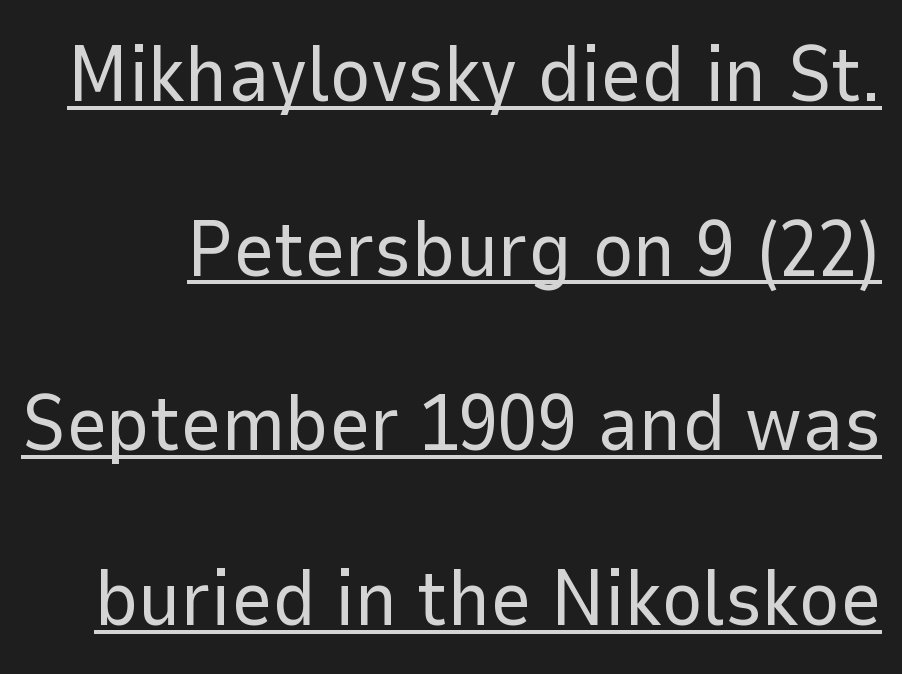
Q: Is the text bold? A: No.
Q: Is the text italic (slanted)? A: No, it is upright.
Q: Is the typeface a serif or a sans-serif typeface? A: Sans-serif.
Q: Is the text underlined? A: Yes.
Q: Is the spacing between letters normal or unusually wide? A: Normal.
Q: Is the spacing between lines tight, normal or loose? A: Loose.
Q: Width (condensed, normal, or wide)? A: Normal.
Q: Stroke contrast? A: Low.
Q: x-height? A: Medium.
Q: Monospaced? A: No.
